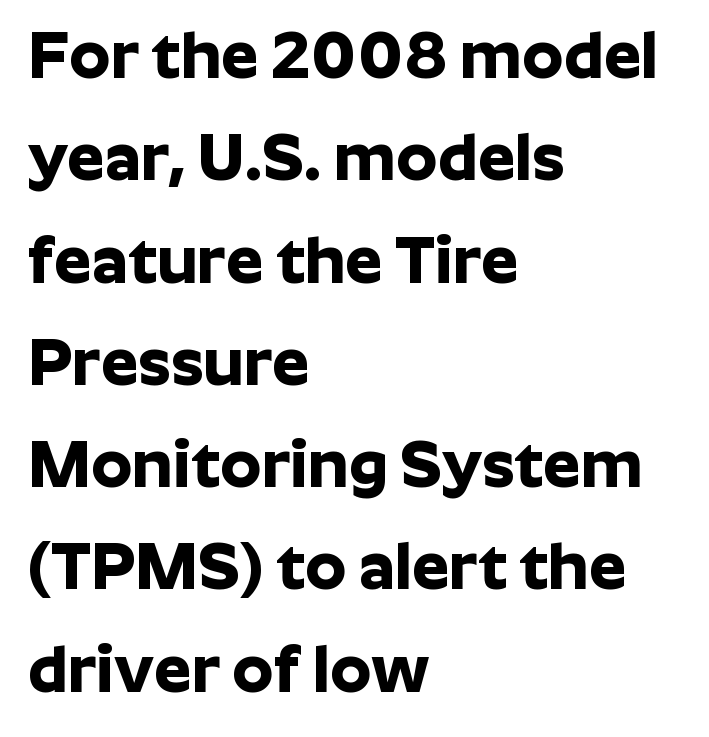
The image shows 66 px bold sans-serif type, upright; set left-aligned, normal line spacing (1.55x), normal letter spacing, not underlined; low stroke contrast and a medium x-height.
